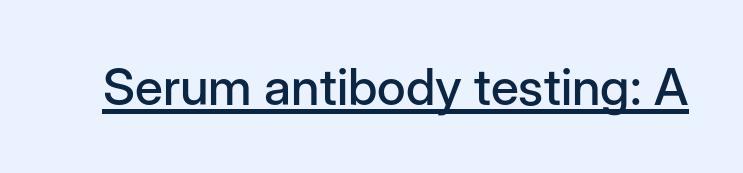
Q: Is the text italic (slanted)? A: No, it is upright.
Q: Is the typeface a serif or a sans-serif typeface? A: Sans-serif.
Q: Is the text underlined? A: Yes.
Q: Is the spacing between letters normal or unusually wide? A: Normal.
Q: Width (condensed, normal, or wide)? A: Normal.
Q: Stroke contrast? A: Low.
Q: x-height? A: Medium.
Q: Monospaced? A: No.
